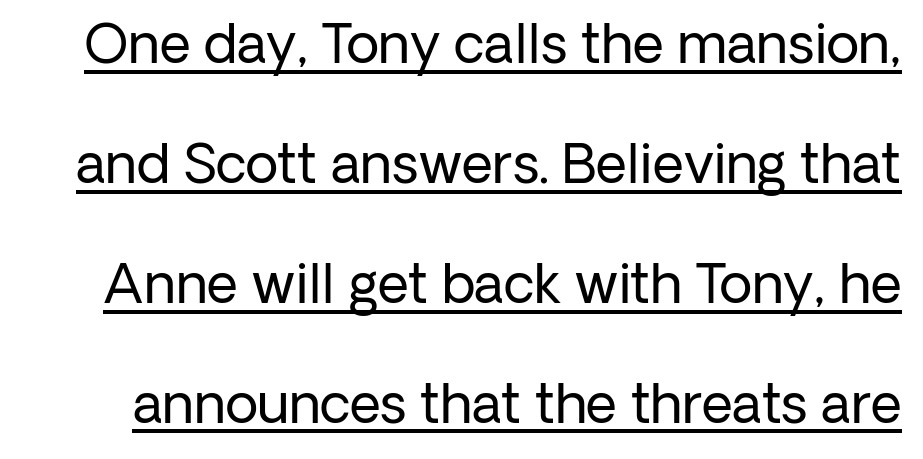
The image shows 54 px regular-weight sans-serif type, upright; set loose line spacing (2.22x), normal letter spacing, underlined; low stroke contrast and a medium x-height.
